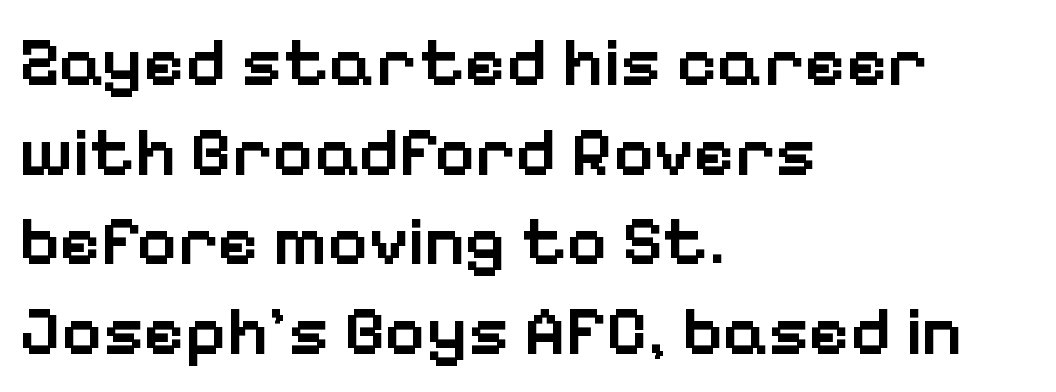
The image shows 70 px semibold sans-serif type, upright; set left-aligned, normal line spacing (1.28x), normal letter spacing, not underlined; low stroke contrast and a medium x-height.
